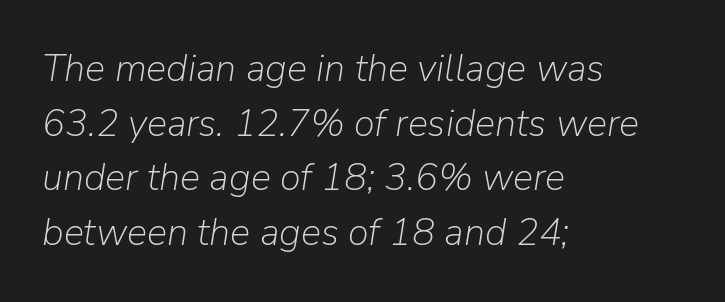
The image shows 38 px light type, italic (leaning right); set left-aligned, normal line spacing (1.44x), normal letter spacing, not underlined; low stroke contrast and a medium x-height.
